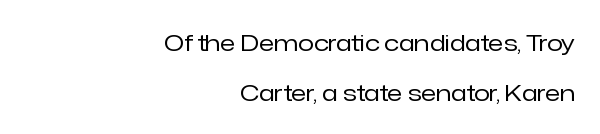
The image shows 23 px text type, upright; set right-aligned, loose line spacing (2.16x), normal letter spacing, not underlined.
